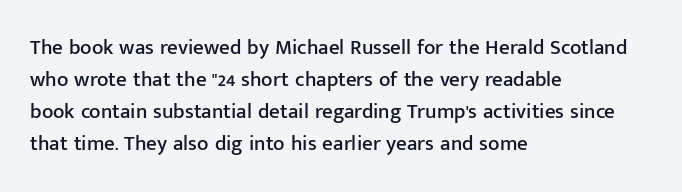
The image shows 21 px text type, upright; set left-aligned, normal line spacing (1.52x), normal letter spacing, not underlined.
